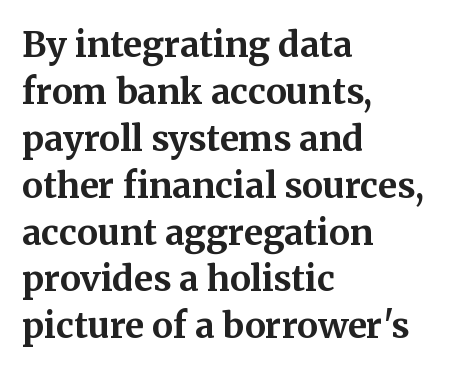
Q: Is the text bold? A: Yes.
Q: Is the text italic (slanted)? A: No, it is upright.
Q: Is the typeface a serif or a sans-serif typeface? A: Serif.
Q: Is the text underlined? A: No.
Q: How is the paragraph aligned? A: Left-aligned.
Q: Is the spacing between letters normal or unusually wide? A: Normal.
Q: Is the spacing between lines tight, normal or loose? A: Normal.
Q: Width (condensed, normal, or wide)? A: Normal.
Q: Stroke contrast? A: Medium.
Q: x-height? A: Medium.
Q: Monospaced? A: No.
